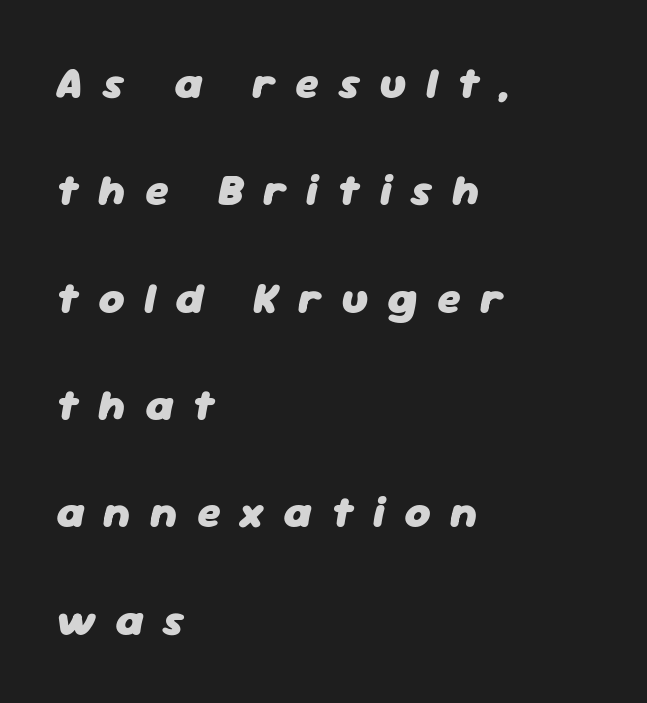
Q: Is the text bold? A: Yes.
Q: Is the text italic (slanted)? A: Yes, it leans right by about 11 degrees.
Q: Is the text underlined? A: No.
Q: How is the paragraph aligned? A: Left-aligned.
Q: Is the spacing between letters normal or unusually wide? A: Unusually wide.
Q: Is the spacing between lines tight, normal or loose? A: Loose.
Q: Width (condensed, normal, or wide)? A: Normal.
Q: Stroke contrast? A: Low.
Q: x-height? A: Medium.
Q: Monospaced? A: No.
